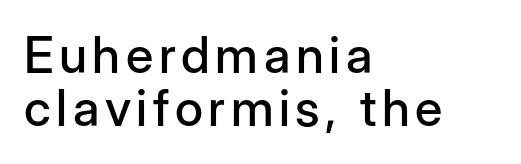
Q: Is the text italic (slanted)? A: No, it is upright.
Q: Is the typeface a serif or a sans-serif typeface? A: Sans-serif.
Q: Is the text underlined? A: No.
Q: How is the paragraph aligned? A: Left-aligned.
Q: Is the spacing between lines tight, normal or loose? A: Tight.
Q: Width (condensed, normal, or wide)? A: Normal.
Q: Stroke contrast? A: Low.
Q: x-height? A: Medium.
Q: Monospaced? A: No.
